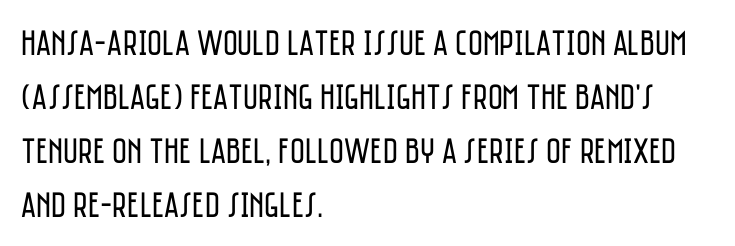
{"serif": "no", "italic": "no", "bold": "no", "weight": "regular", "width": "condensed", "stroke_contrast": "low", "x_height": "large", "monospaced": "no", "underline": "no", "align": "left", "line_spacing": "normal", "line_spacing_ratio": 1.5, "letter_spacing": "normal", "letter_spacing_em": 0.0, "glyph_px": 36}
